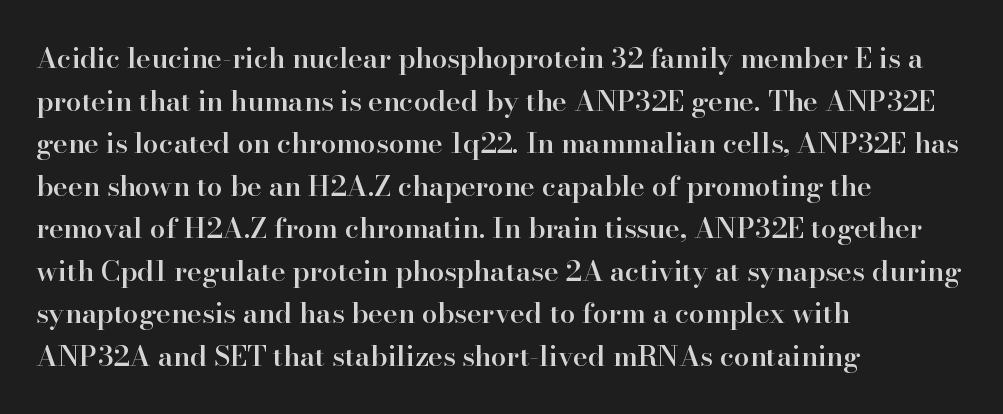
The image shows 28 px semibold serif type, upright; set left-aligned, normal line spacing (1.52x), normal letter spacing, not underlined; high stroke contrast and a small x-height.
